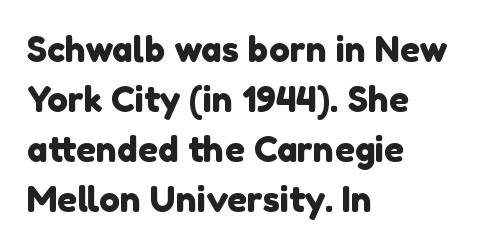
{"serif": "no", "width": "normal", "x_height": "medium", "monospaced": "no", "underline": "no", "align": "left", "line_spacing": "normal", "line_spacing_ratio": 1.43, "letter_spacing": "normal", "letter_spacing_em": 0.0, "glyph_px": 35}
